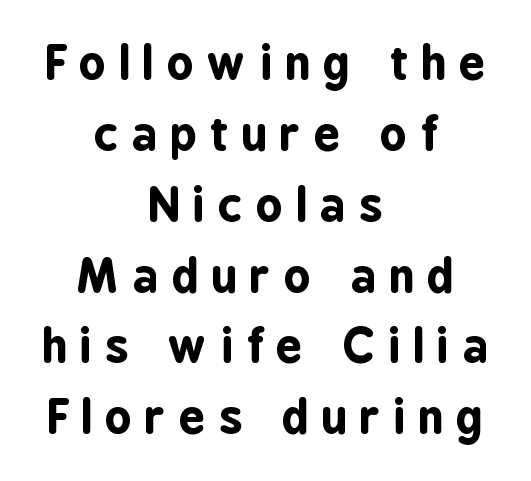
Q: Is the text bold? A: Yes.
Q: Is the text italic (slanted)? A: No, it is upright.
Q: Is the typeface a serif or a sans-serif typeface? A: Sans-serif.
Q: Is the text underlined? A: No.
Q: How is the paragraph aligned? A: Centered.
Q: Is the spacing between letters normal or unusually wide? A: Unusually wide.
Q: Is the spacing between lines tight, normal or loose? A: Normal.
Q: Width (condensed, normal, or wide)? A: Condensed.
Q: Stroke contrast? A: Low.
Q: x-height? A: Medium.
Q: Monospaced? A: No.
